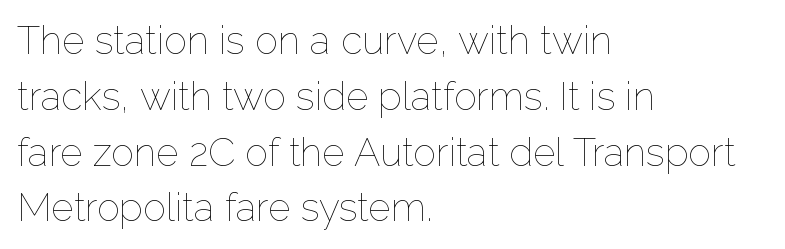
{"italic": "no", "bold": "no", "weight": "thin", "width": "normal", "stroke_contrast": "low", "x_height": "medium", "monospaced": "no", "underline": "no", "align": "left", "line_spacing": "normal", "line_spacing_ratio": 1.43, "letter_spacing": "normal", "letter_spacing_em": 0.0, "glyph_px": 39}
